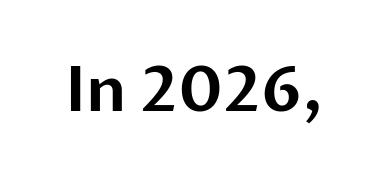
In terms of letterspacing, this is plain default setting. These lines are rendered in a variable-pitch font. Lines of text with bare space underneath. Typographically, this falls in the sans-serif category. Rendered with straight, roman letterforms.
